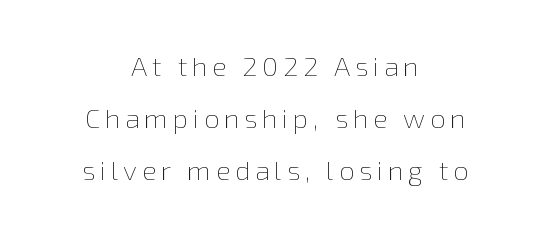
{"italic": "no", "bold": "no", "underline": "no", "align": "center", "line_spacing": "loose", "line_spacing_ratio": 1.92, "glyph_px": 27}
